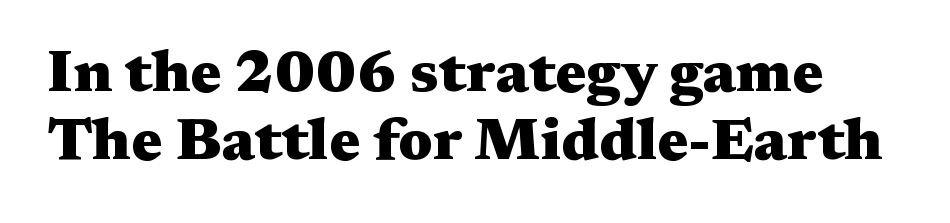
Proportional: the letters do not fall into vertical columns. Serifs: yes, visible at the terminals of the letterforms. Italic: no, the glyphs are upright roman. Check the space under the baseline: it is left empty. Nothing unusual about the tracking: characters are spaced as the font intends.
